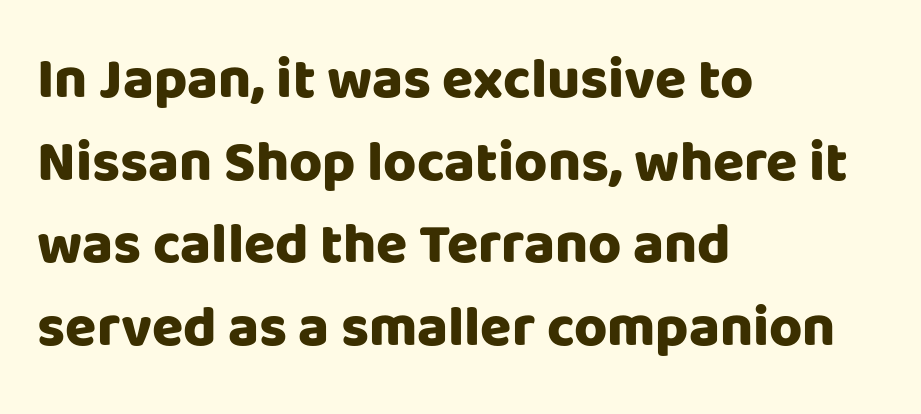
{"serif": "no", "italic": "no", "bold": "yes", "weight": "heavy", "width": "normal", "stroke_contrast": "low", "x_height": "large", "monospaced": "no", "underline": "no", "align": "left", "line_spacing": "normal", "line_spacing_ratio": 1.45, "letter_spacing": "normal", "letter_spacing_em": 0.0, "glyph_px": 57}
